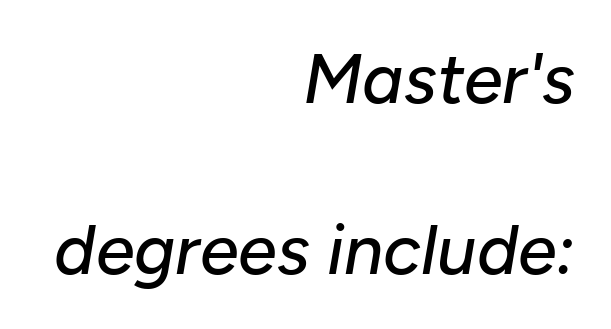
Q: Is the text italic (slanted)? A: Yes, it leans right by about 10 degrees.
Q: Is the text underlined? A: No.
Q: How is the paragraph aligned? A: Right-aligned.
Q: Is the spacing between letters normal or unusually wide? A: Normal.
Q: Is the spacing between lines tight, normal or loose? A: Loose.
Q: Width (condensed, normal, or wide)? A: Normal.
Q: Stroke contrast? A: Low.
Q: x-height? A: Medium.
Q: Monospaced? A: No.
